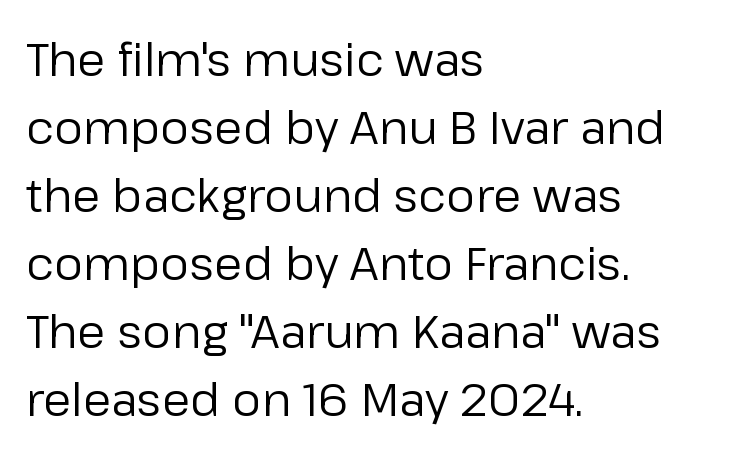
The image shows 46 px regular-weight sans-serif type, upright; set left-aligned, normal line spacing (1.48x), normal letter spacing, not underlined; low stroke contrast and a medium x-height.
